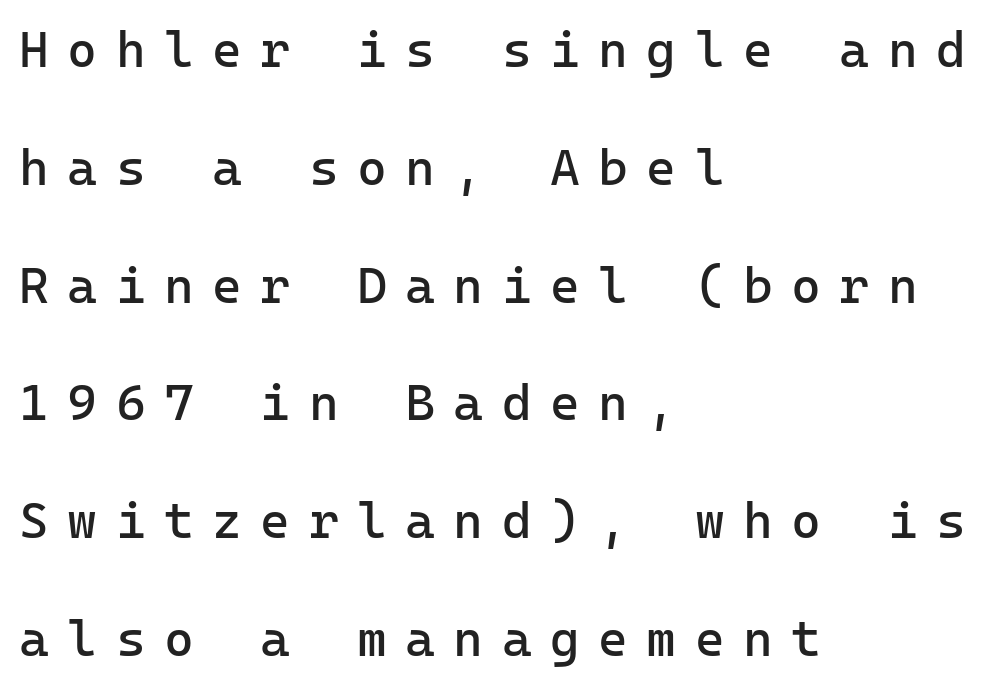
{"serif": "no", "italic": "no", "bold": "no", "weight": "regular", "width": "normal", "stroke_contrast": "low", "x_height": "medium", "underline": "no", "align": "left", "line_spacing": "loose", "line_spacing_ratio": 2.31, "letter_spacing": "wide", "letter_spacing_em": 0.36, "glyph_px": 51}
